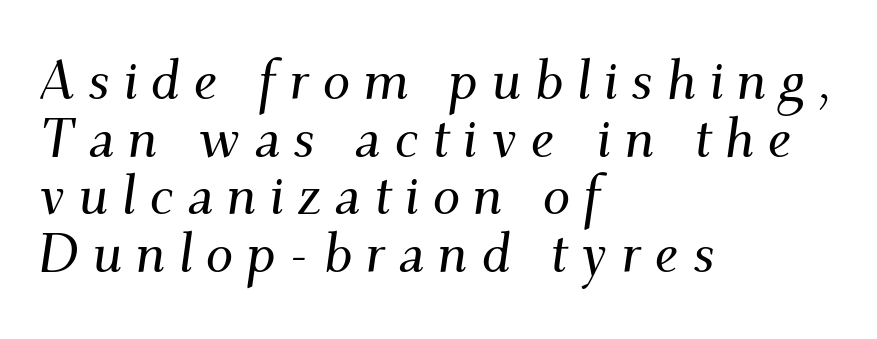
Q: Is the text italic (slanted)? A: Yes, it leans right by about 9 degrees.
Q: Is the typeface a serif or a sans-serif typeface? A: Serif.
Q: Is the text underlined? A: No.
Q: How is the paragraph aligned? A: Left-aligned.
Q: Is the spacing between letters normal or unusually wide? A: Unusually wide.
Q: Is the spacing between lines tight, normal or loose? A: Tight.
Q: Width (condensed, normal, or wide)? A: Normal.
Q: Stroke contrast? A: Medium.
Q: x-height? A: Small.
Q: Monospaced? A: No.
